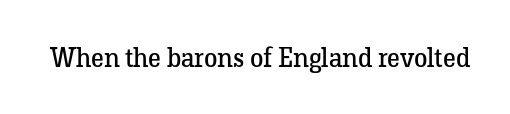
Q: Is the text bold? A: No.
Q: Is the text italic (slanted)? A: No, it is upright.
Q: Is the text underlined? A: No.
Q: Is the spacing between letters normal or unusually wide? A: Normal.
